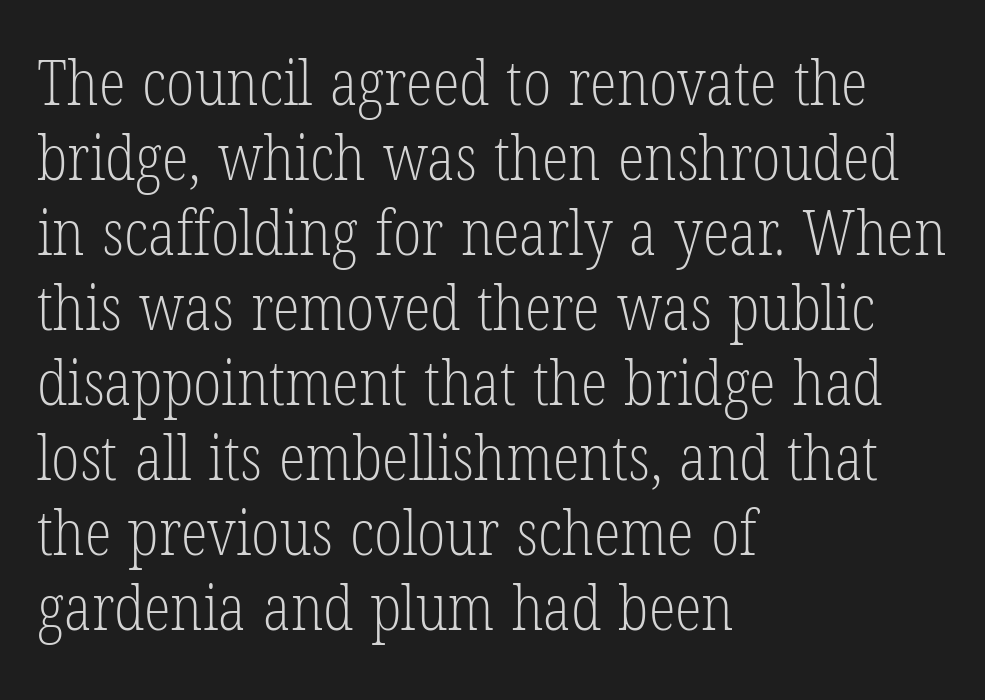
Ink coverage per letter is moderate at most. The rendering uses natural spacing where letterforms have individual widths. The text was rendered using a seriffed face with decorative stroke endings. Clear beneath every line of the passage. This rendering leaves character spacing at its baseline value.
